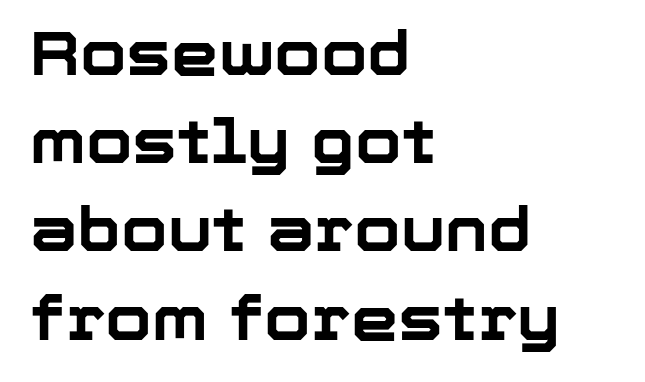
The lettering holds an erect, upright posture throughout. Visually the block forms a straight wall on the left and a jagged coastline on the right. Emphasis by weight is at full strength: bold. Any mark beneath the type? The region is blank. Character widths vary here, with narrow letters taking less room than wide ones. Unlike a traditional serif, this face leaves its strokes unadorned.
